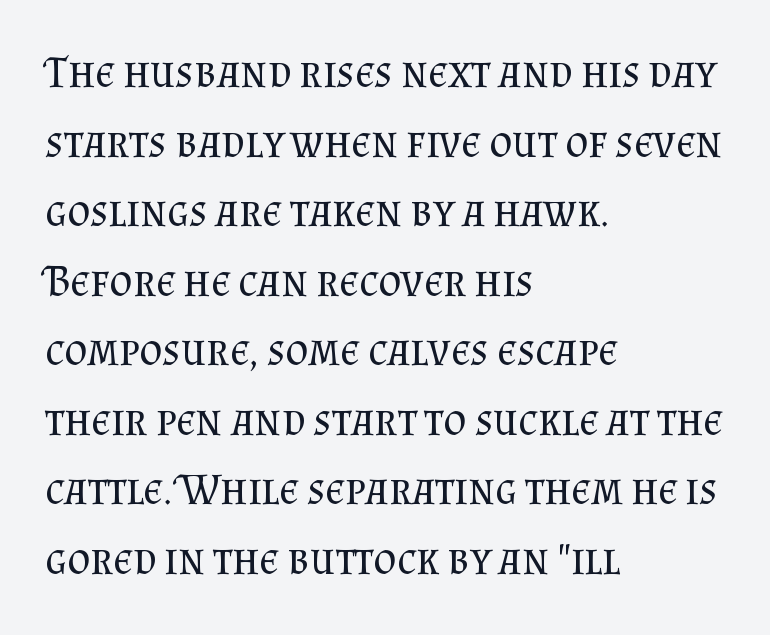
Q: Is the text bold? A: No.
Q: Is the text italic (slanted)? A: No, it is upright.
Q: Is the typeface a serif or a sans-serif typeface? A: Serif.
Q: Is the text underlined? A: No.
Q: How is the paragraph aligned? A: Left-aligned.
Q: Is the spacing between letters normal or unusually wide? A: Normal.
Q: Is the spacing between lines tight, normal or loose? A: Normal.
Q: Width (condensed, normal, or wide)? A: Normal.
Q: Stroke contrast? A: Medium.
Q: x-height? A: Small.
Q: Monospaced? A: No.
